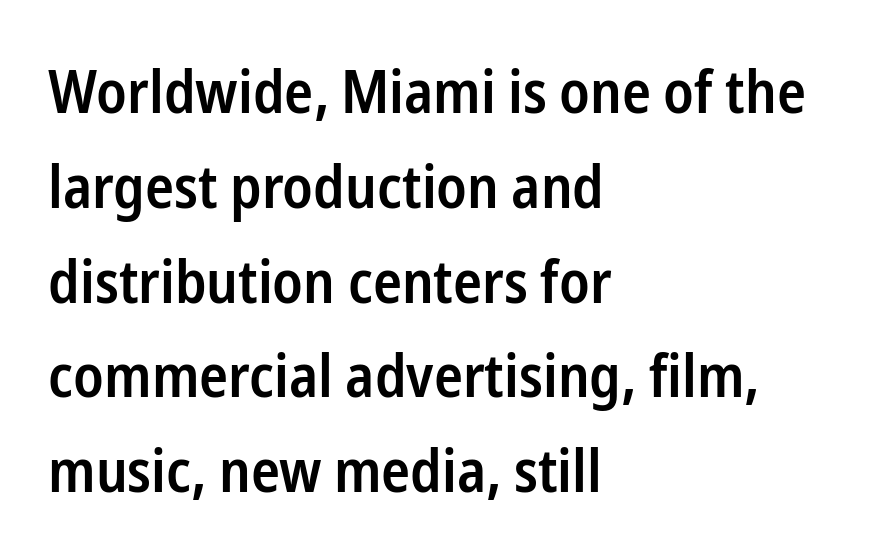
Q: Is the text bold? A: Semi-bold.
Q: Is the text italic (slanted)? A: No, it is upright.
Q: Is the typeface a serif or a sans-serif typeface? A: Sans-serif.
Q: Is the text underlined? A: No.
Q: How is the paragraph aligned? A: Left-aligned.
Q: Is the spacing between letters normal or unusually wide? A: Normal.
Q: Is the spacing between lines tight, normal or loose? A: Normal.
Q: Width (condensed, normal, or wide)? A: Condensed.
Q: Stroke contrast? A: Low.
Q: x-height? A: Medium.
Q: Monospaced? A: No.
